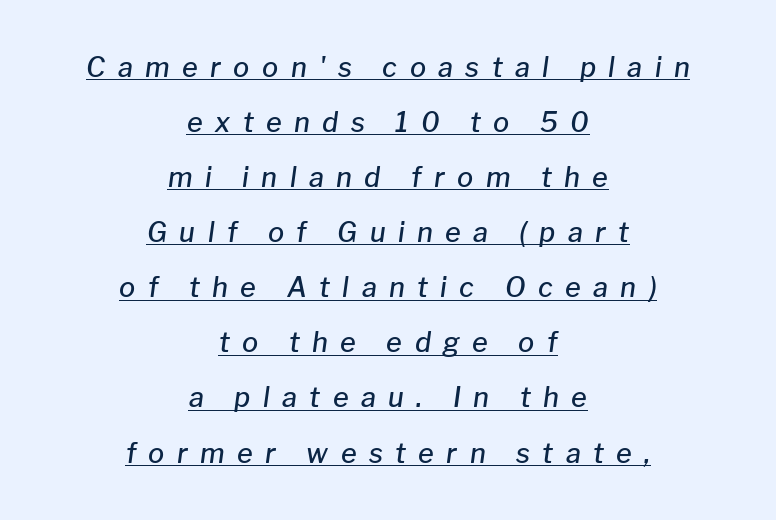
Q: Is the text bold? A: Semi-bold.
Q: Is the text italic (slanted)? A: Yes, it leans right by about 8 degrees.
Q: Is the text underlined? A: Yes.
Q: How is the paragraph aligned? A: Centered.
Q: Is the spacing between letters normal or unusually wide? A: Unusually wide.
Q: Is the spacing between lines tight, normal or loose? A: Loose.
